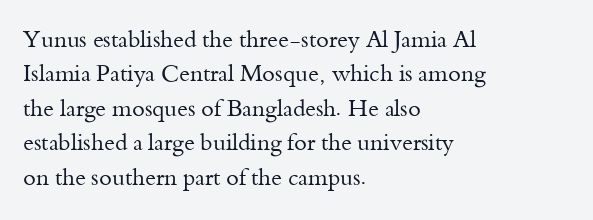
Observe the ordinary spacing: letters are neighbours, not strangers. Only glyphs here, with clear space below each row. Honestly, the row spacing looks completely unremarkable. No letter is thick-stroked: the sample isn't bold.
